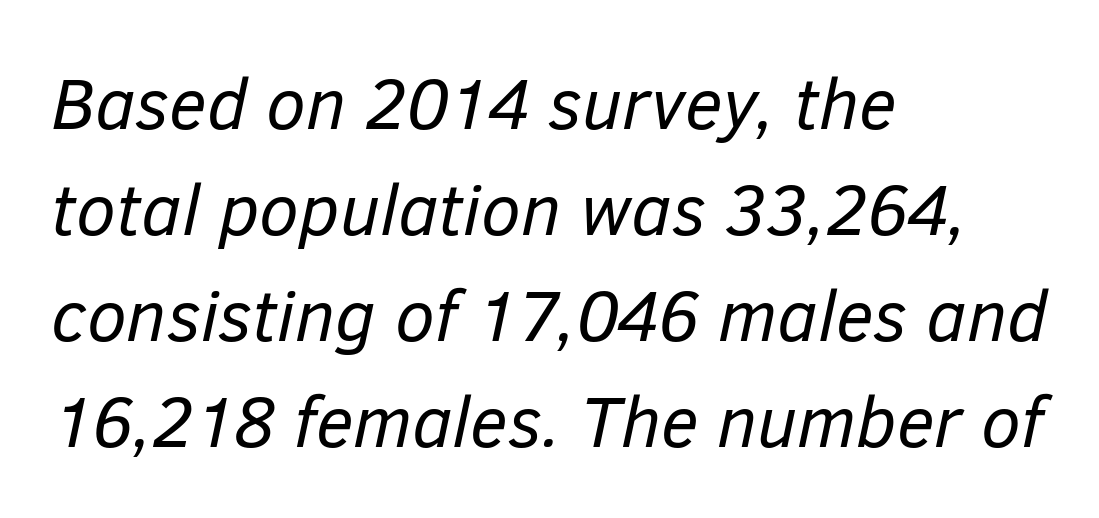
Character widths vary here, with narrow letters taking less room than wide ones. The rendering applies a slant to the glyphs. Unmarked baselines from the first word to the last. You could call the tracking neutral — neither tight nor loose. One-word summary of the alignment: left. The leading is moderate, giving the passage an even texture.
